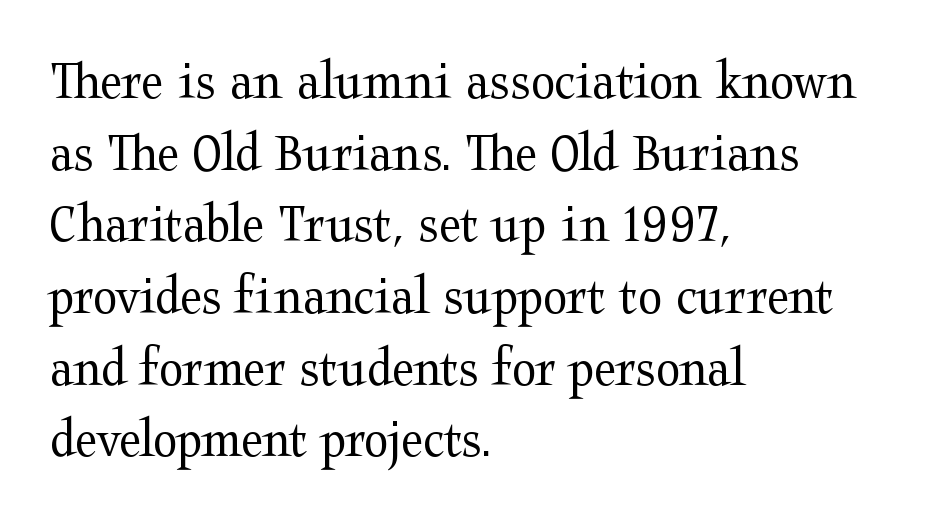
Q: Is the text bold? A: No.
Q: Is the text italic (slanted)? A: No, it is upright.
Q: Is the typeface a serif or a sans-serif typeface? A: Serif.
Q: Is the text underlined? A: No.
Q: How is the paragraph aligned? A: Left-aligned.
Q: Is the spacing between letters normal or unusually wide? A: Normal.
Q: Is the spacing between lines tight, normal or loose? A: Normal.
Q: Width (condensed, normal, or wide)? A: Wide.
Q: Stroke contrast? A: Medium.
Q: x-height? A: Medium.
Q: Monospaced? A: No.
